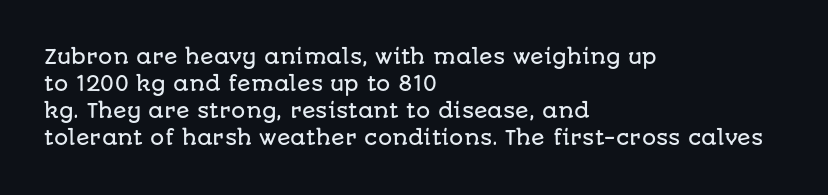
Q: Is the text italic (slanted)? A: No, it is upright.
Q: Is the text underlined? A: No.
Q: How is the paragraph aligned? A: Left-aligned.
Q: Is the spacing between letters normal or unusually wide? A: Normal.
Q: Is the spacing between lines tight, normal or loose? A: Normal.
